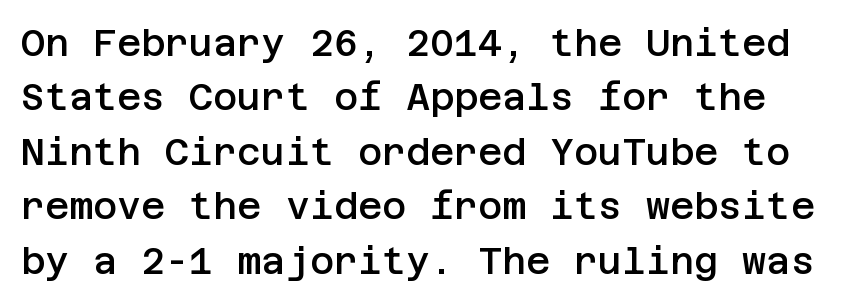
There is no visible air inserted between adjacent glyphs. Serifs: no, the terminals of the letterforms are clean. The strip under each line holds only bare page. Normally led — the rows are evenly, conventionally spaced. These lines were composed using upright roman letters.
